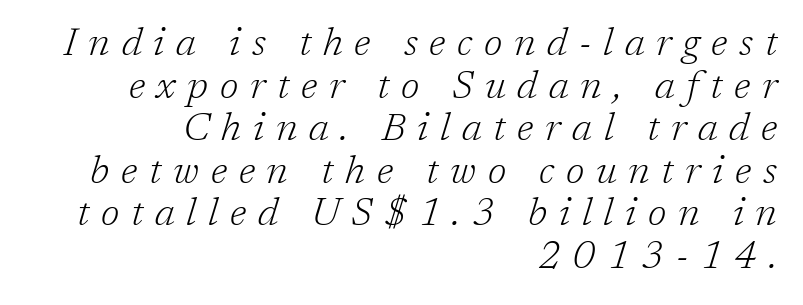
{"serif": "yes", "italic": "yes", "lean": "right", "slant_degrees": 17, "bold": "no", "weight": "light", "width": "normal", "stroke_contrast": "low", "x_height": "medium", "monospaced": "no", "underline": "no", "align": "right", "line_spacing": "tight", "line_spacing_ratio": 1.09, "letter_spacing": "wide", "letter_spacing_em": 0.3, "glyph_px": 39}
